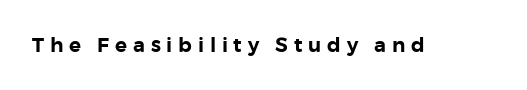
{"italic": "no", "underline": "no", "letter_spacing": "wide", "letter_spacing_em": 0.29, "glyph_px": 20}
